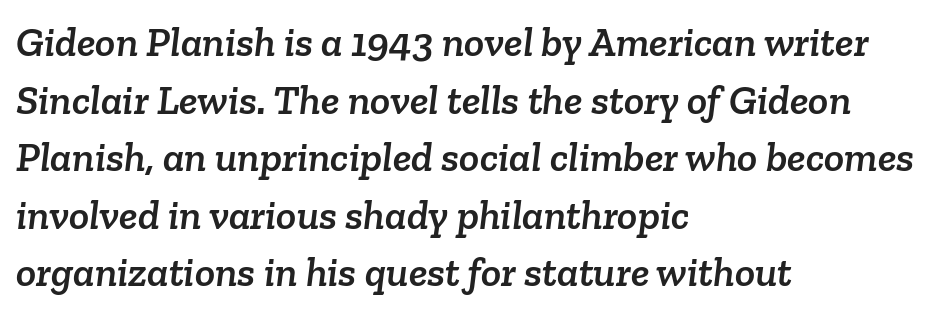
Q: Is the typeface a serif or a sans-serif typeface? A: Serif.
Q: Is the text underlined? A: No.
Q: How is the paragraph aligned? A: Left-aligned.
Q: Is the spacing between letters normal or unusually wide? A: Normal.
Q: Is the spacing between lines tight, normal or loose? A: Normal.
Q: Width (condensed, normal, or wide)? A: Normal.
Q: Stroke contrast? A: Low.
Q: x-height? A: Medium.
Q: Monospaced? A: No.
